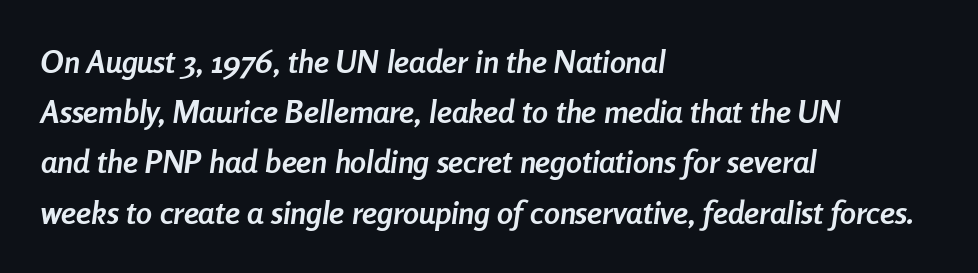
{"italic": "yes", "lean": "right", "slant_degrees": 8, "bold": "yes", "weight": "semibold", "width": "condensed", "stroke_contrast": "low", "x_height": "medium", "monospaced": "no", "underline": "no", "align": "left", "line_spacing": "normal", "line_spacing_ratio": 1.57, "letter_spacing": "normal", "letter_spacing_em": 0.0, "glyph_px": 32}
